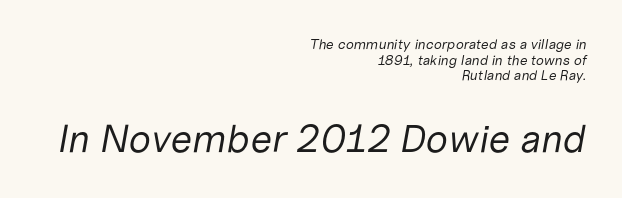
Q: Is the text bold? A: No.
Q: Is the text italic (slanted)? A: Yes, it leans right by about 10 degrees.
Q: Is the text underlined? A: No.
Q: How is the paragraph aligned? A: Right-aligned.
Q: Is the spacing between letters normal or unusually wide? A: Normal.
Q: Is the spacing between lines tight, normal or loose? A: Tight.
Q: Which block of text is set in a larger size, the first (top) or the second (bottom)? A: The second (bottom) one.
Q: Width (condensed, normal, or wide)? A: Normal.
Q: Stroke contrast? A: Low.
Q: x-height? A: Medium.
Q: Monospaced? A: No.
